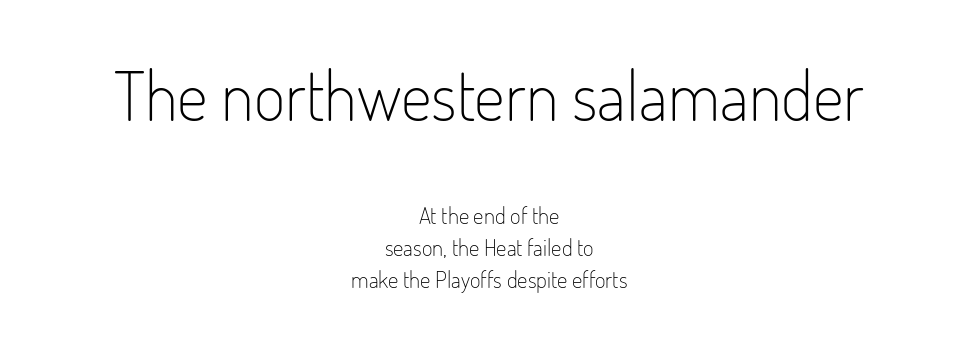
Glance below the letters and you will spot only blank space. You can tell from the bare stems that sans-serif type was used. The paragraph shown floats in the horizontal middle. Horizontal bands of white between lines are of average thickness.
